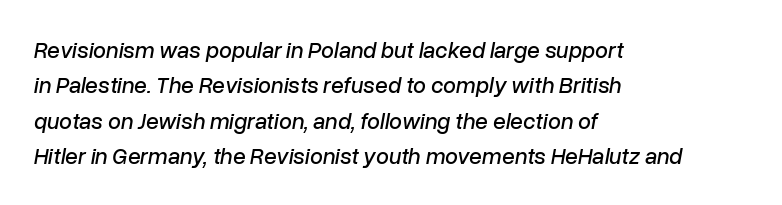
Q: Is the text italic (slanted)? A: Yes, it leans right by about 10 degrees.
Q: Is the text underlined? A: No.
Q: How is the paragraph aligned? A: Left-aligned.
Q: Is the spacing between letters normal or unusually wide? A: Normal.
Q: Is the spacing between lines tight, normal or loose? A: Normal.
